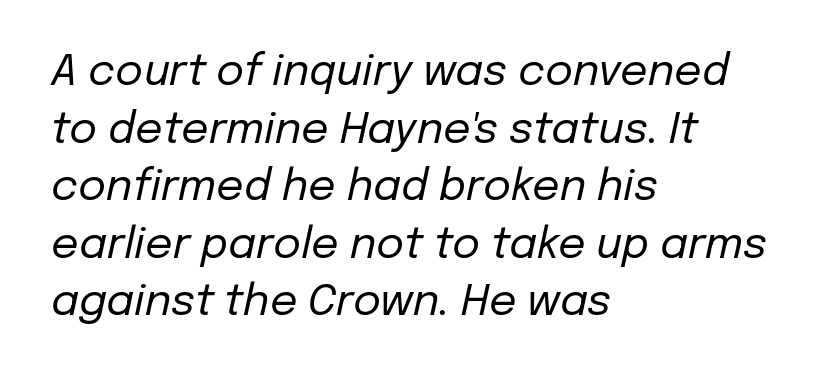
Q: Is the text bold? A: No.
Q: Is the text italic (slanted)? A: Yes, it leans right by about 12 degrees.
Q: Is the text underlined? A: No.
Q: How is the paragraph aligned? A: Left-aligned.
Q: Is the spacing between letters normal or unusually wide? A: Normal.
Q: Is the spacing between lines tight, normal or loose? A: Normal.
Q: Width (condensed, normal, or wide)? A: Normal.
Q: Stroke contrast? A: Low.
Q: x-height? A: Medium.
Q: Monospaced? A: No.
